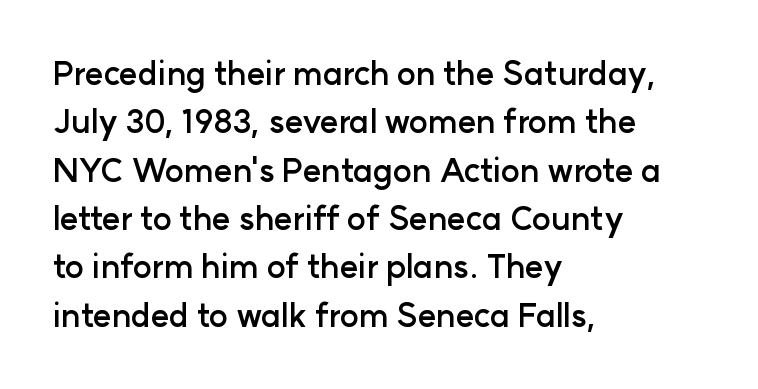
The block of text has a typical density, with ordinary space between rows. What stands out about the letter spacing? Nothing — it is the standard amount. Looks like regular typesetting: each glyph gets only the width it needs. The type sits square on the baseline with zero lean. Decoration check: the copy has no underline. Weight check: bold — yes, fully.
